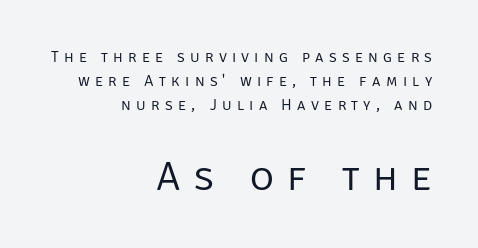
{"serif": "no", "italic": "no", "bold": "no", "weight": "regular", "width": "normal", "stroke_contrast": "low", "x_height": "large", "monospaced": "no", "underline": "no", "align": "right", "line_spacing": "normal", "line_spacing_ratio": 1.5, "letter_spacing": "wide", "letter_spacing_em": 0.33, "larger_block": "second", "size_ratio": 2.56, "glyph_px": 41}
